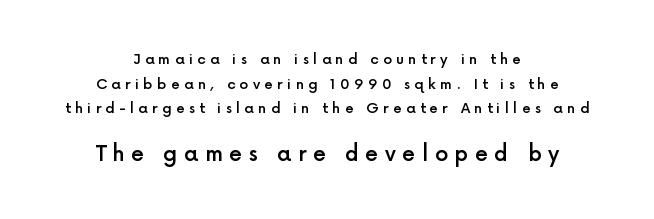
Is the letter spacing exaggerated? Yes — the characters are pushed far apart. The gap between lines stays unmarked. Does the bottom block carry the larger type? Yes, it does. These words are printed semibold, heavier than regular yet not bold. Posture: straight, roman, zero tilt. Casual observation: everything's sitting right in the middle.
